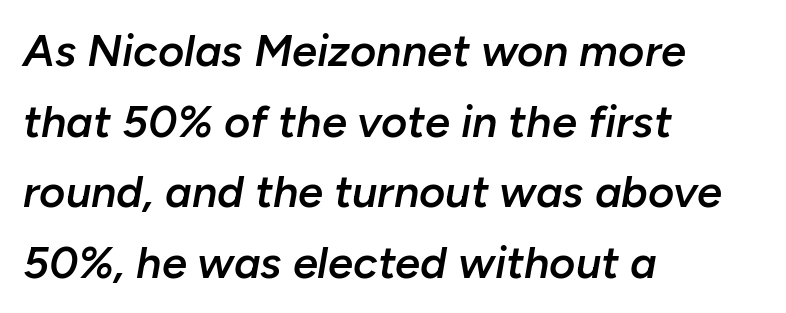
Q: Is the text bold? A: Semi-bold.
Q: Is the text italic (slanted)? A: Yes, it leans right by about 10 degrees.
Q: Is the text underlined? A: No.
Q: How is the paragraph aligned? A: Left-aligned.
Q: Is the spacing between letters normal or unusually wide? A: Normal.
Q: Is the spacing between lines tight, normal or loose? A: Normal.
Q: Width (condensed, normal, or wide)? A: Normal.
Q: Stroke contrast? A: Low.
Q: x-height? A: Medium.
Q: Monospaced? A: No.
